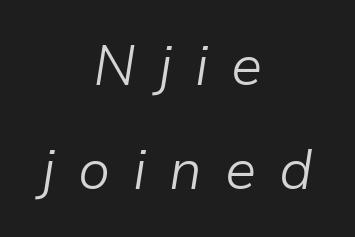
Glyph-to-glyph distance is far greater than everyday printed text. Posture: slanted. The strokes carry an ordinary text weight at most. Think of a printed novel: that variable character pitch is what you see here. If you folded the block vertically in half, each line would mirror itself in length. Type without underlining.
